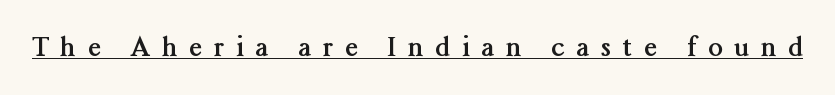
Pretty heavy lettering here — definitely bold. Underlined type. It's the straight-up-and-down kind of type. How are the letters spaced? Widely, with obvious added tracking.
